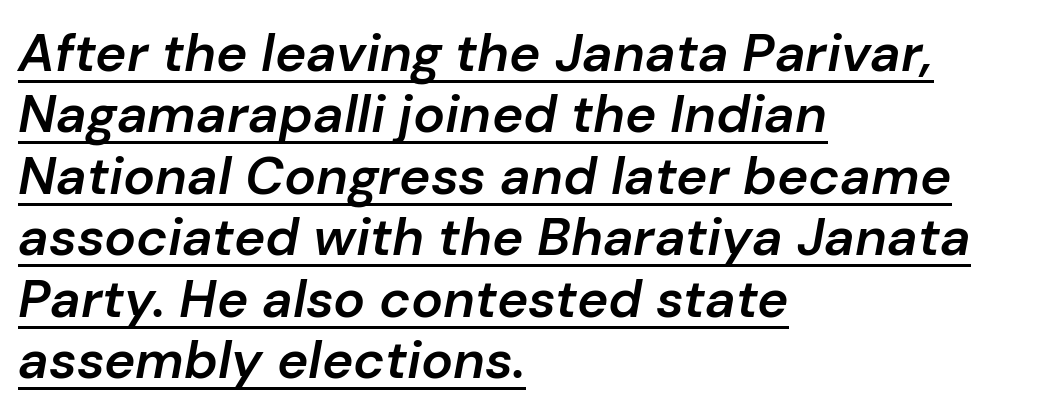
The image shows 53 px semibold type, italic (leaning right); set left-aligned, line spacing 1.16x, normal letter spacing, underlined; low stroke contrast and a medium x-height.
